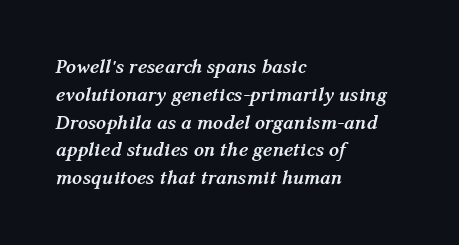
The image shows 20 px bold type, italic (leaning right); set left-aligned, normal line spacing (1.39x), normal letter spacing, not underlined.
